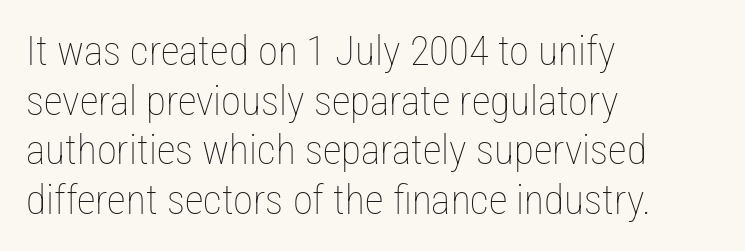
The type sits square on the baseline with zero lean. Looks like regular typesetting: each glyph gets only the width it needs. This rendering leaves character spacing at its baseline value. Typeset ragged right — the left edge is the straight one. The baseline area is clear.
